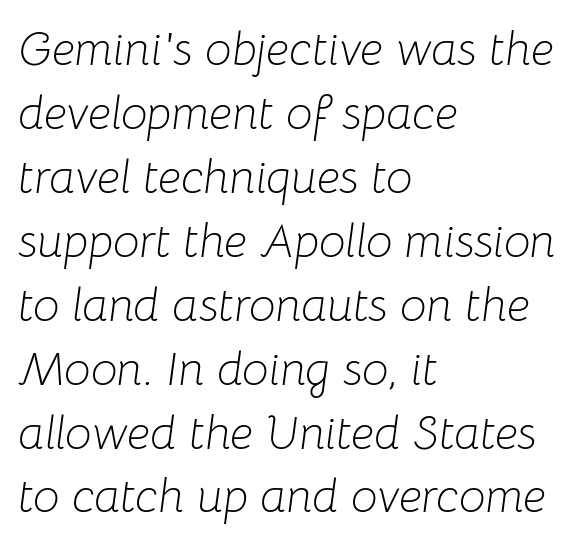
The image shows 47 px light type, italic (leaning right); set left-aligned, normal line spacing (1.36x), normal letter spacing, not underlined; low stroke contrast and a medium x-height.
